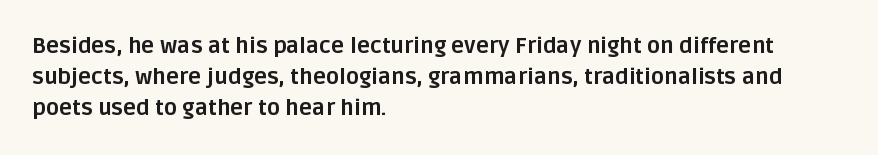
In CSS terms this would be text-align: left. Baseline-to-baseline distance is the conventional proportion of letter height. Notice how the stems are strictly vertical — no italics here. The space beneath each line is pristine and unruled. Spacing between characters is what you'd get straight out of the box. The passage shown is emphatically bold.
